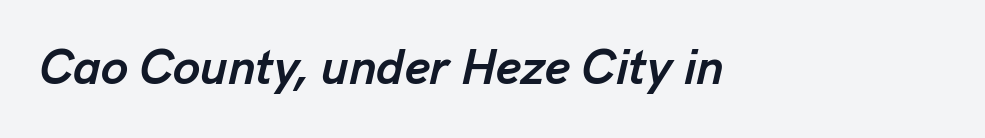
Q: Is the text bold? A: Yes.
Q: Is the text italic (slanted)? A: Yes, it leans right by about 13 degrees.
Q: Is the text underlined? A: No.
Q: Is the spacing between letters normal or unusually wide? A: Normal.
Q: Width (condensed, normal, or wide)? A: Normal.
Q: Stroke contrast? A: Low.
Q: x-height? A: Medium.
Q: Monospaced? A: No.
